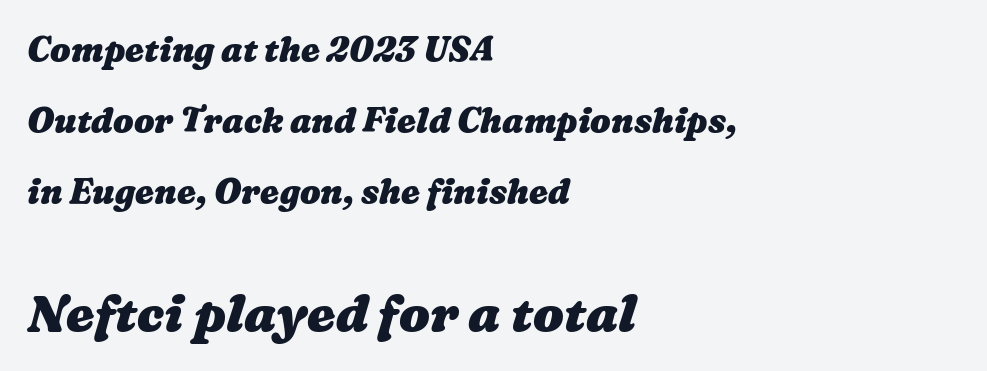
{"bold": "yes", "weight": "heavy", "width": "wide", "stroke_contrast": "medium", "x_height": "medium", "monospaced": "no", "underline": "no", "align": "left", "line_spacing": "loose", "line_spacing_ratio": 2.09, "letter_spacing": "normal", "letter_spacing_em": 0.0, "larger_block": "second", "size_ratio": 1.5, "glyph_px": 51}
